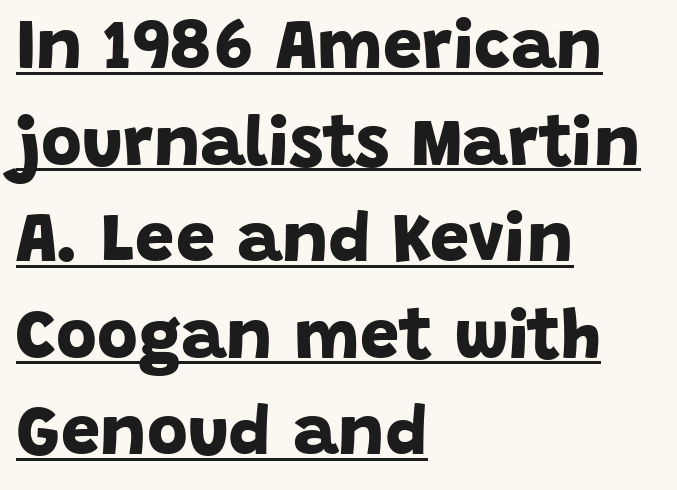
Short and long lines alike share a common starting point at left. Here the glyphs are tracked normally, forming tight word shapes. Strong, thick strokes mark this as bold type. Stroke terminals: plain, sans-serif. Quick note: underline on.
